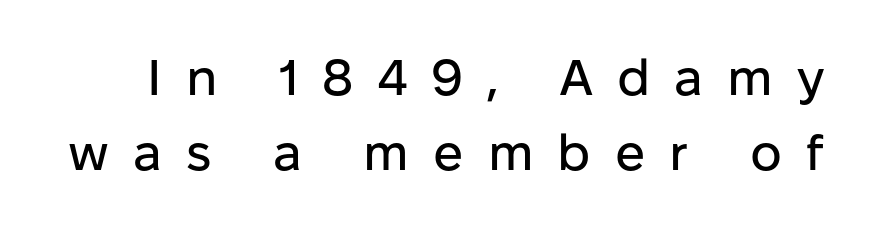
The image shows 50 px sans-serif type, upright; set normal line spacing (1.51x), unusually wide letter spacing (+0.48 em), not underlined; low stroke contrast and a medium x-height.
